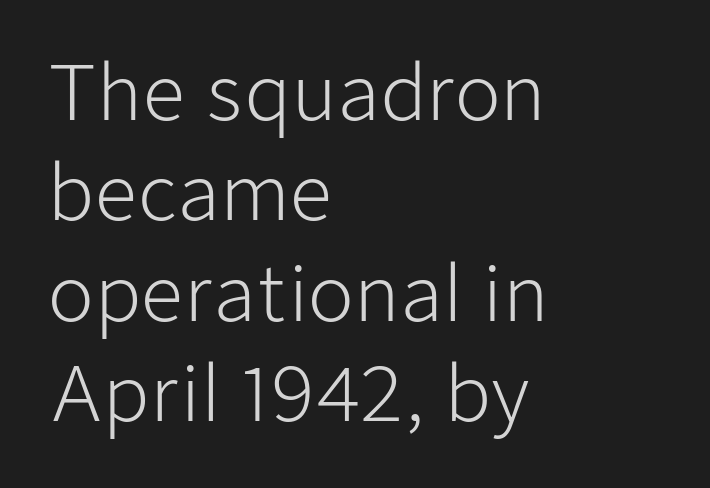
{"serif": "no", "italic": "no", "bold": "no", "weight": "light", "width": "normal", "stroke_contrast": "low", "x_height": "medium", "monospaced": "no", "underline": "no", "align": "left", "line_spacing": "normal", "line_spacing_ratio": 1.34, "letter_spacing": "normal", "letter_spacing_em": 0.0, "glyph_px": 75}
